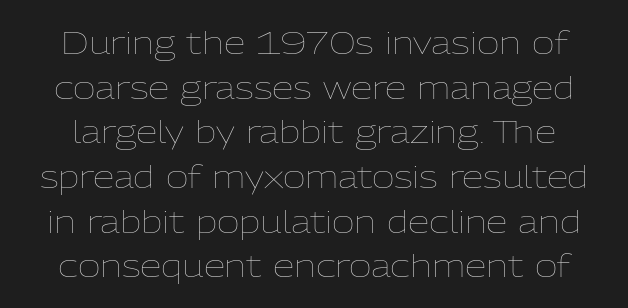
Q: Is the text bold? A: No.
Q: Is the text italic (slanted)? A: No, it is upright.
Q: Is the text underlined? A: No.
Q: Is the spacing between letters normal or unusually wide? A: Normal.
Q: Is the spacing between lines tight, normal or loose? A: Normal.
Q: Width (condensed, normal, or wide)? A: Normal.
Q: Stroke contrast? A: Low.
Q: x-height? A: Medium.
Q: Monospaced? A: No.
